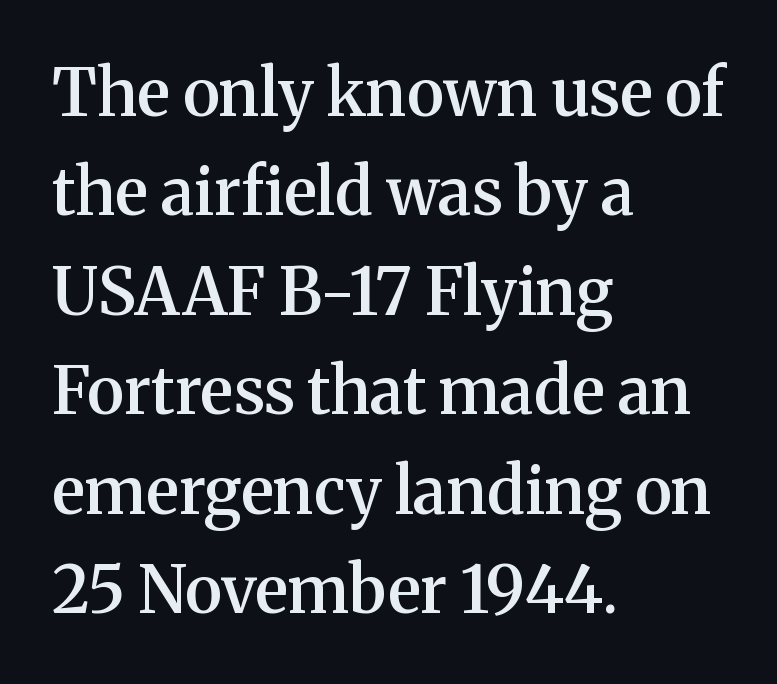
Q: Is the text bold? A: Semi-bold.
Q: Is the text italic (slanted)? A: No, it is upright.
Q: Is the typeface a serif or a sans-serif typeface? A: Serif.
Q: Is the text underlined? A: No.
Q: How is the paragraph aligned? A: Left-aligned.
Q: Is the spacing between letters normal or unusually wide? A: Normal.
Q: Is the spacing between lines tight, normal or loose? A: Normal.
Q: Width (condensed, normal, or wide)? A: Normal.
Q: Stroke contrast? A: Medium.
Q: x-height? A: Medium.
Q: Monospaced? A: No.
